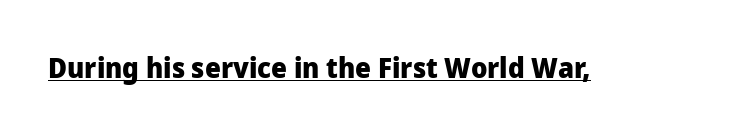
{"serif": "no", "italic": "no", "bold": "yes", "weight": "heavy", "width": "normal", "stroke_contrast": "low", "x_height": "medium", "monospaced": "no", "underline": "yes", "letter_spacing": "normal", "letter_spacing_em": 0.0, "glyph_px": 28}
